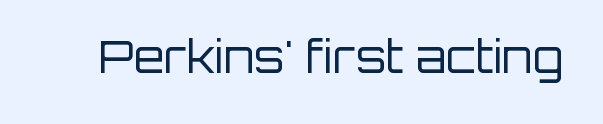
The designer went with a sans here, leaving each stem footless. The typeface has the unassuming heft of standard copy or less. Nothing unusual about the tracking: characters are spaced as the font intends. The lettering holds an erect, upright posture throughout. A typesetter would call this proportional, since set widths differ per character.
